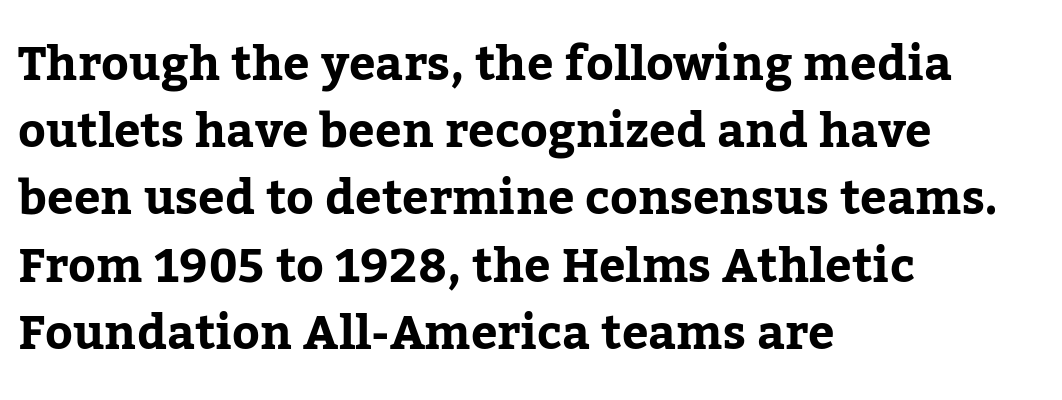
{"serif": "yes", "italic": "no", "bold": "yes", "weight": "bold", "width": "normal", "stroke_contrast": "low", "x_height": "medium", "monospaced": "no", "underline": "no", "align": "left", "line_spacing": "normal", "line_spacing_ratio": 1.43, "letter_spacing": "normal", "letter_spacing_em": 0.0, "glyph_px": 47}
